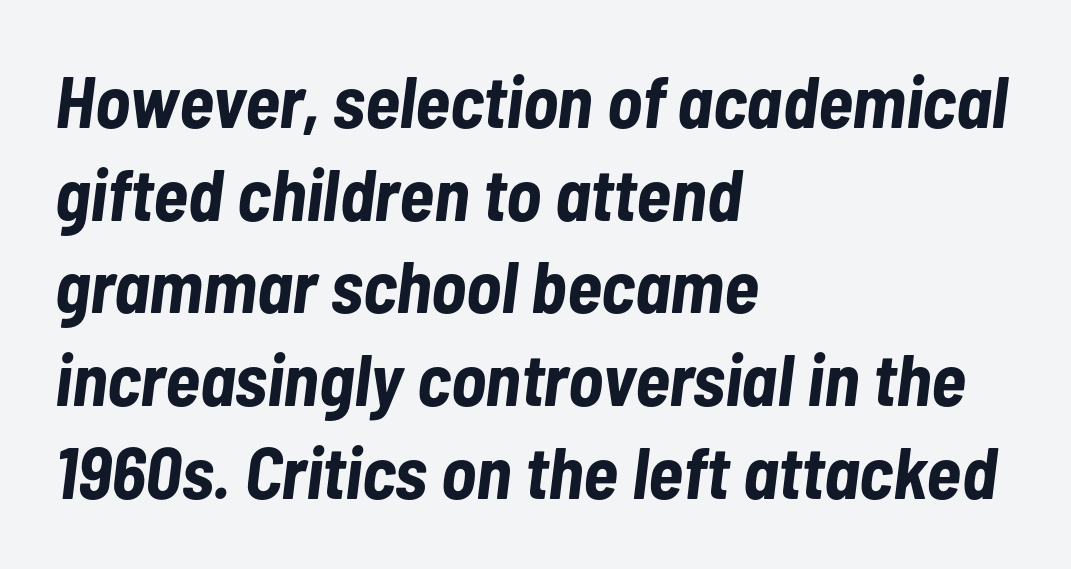
Set as a true bold cut, around the 700 mark. Looking at the ascenders, they clearly lean. The rag falls on the right side of this text block. The rendering keeps characters at their native spacing.
